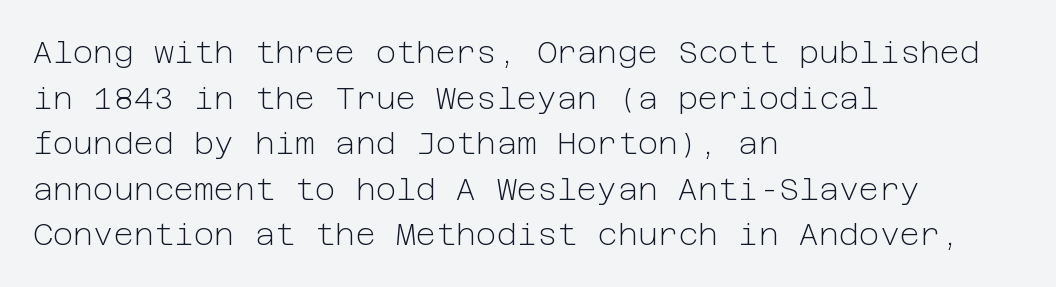
Students, observe: this is what conventionally led text looks like. Weight class: somewhere from thin through regular. Posture: straight, roman, zero tilt. Short note: letters normally spaced. A student would call this left alignment; a typographer would say flush left, rag right.
